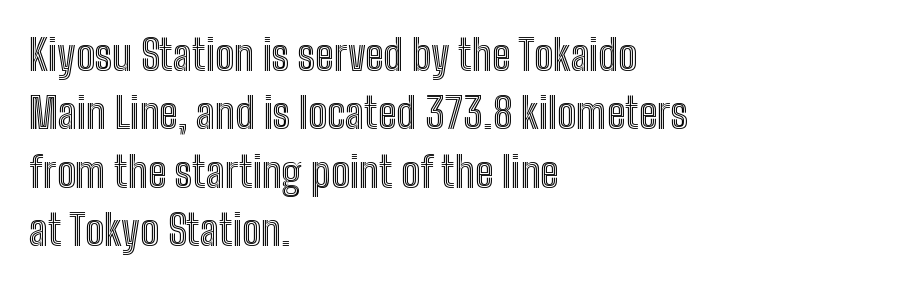
The image shows 42 px condensed type, upright; set left-aligned, normal line spacing (1.39x), normal letter spacing, not underlined; a medium x-height.
